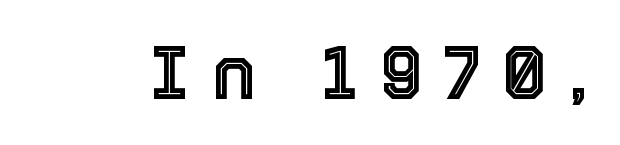
{"italic": "no", "width": "normal", "x_height": "medium", "monospaced": "no", "underline": "no", "letter_spacing": "wide", "letter_spacing_em": 0.3, "glyph_px": 75}
